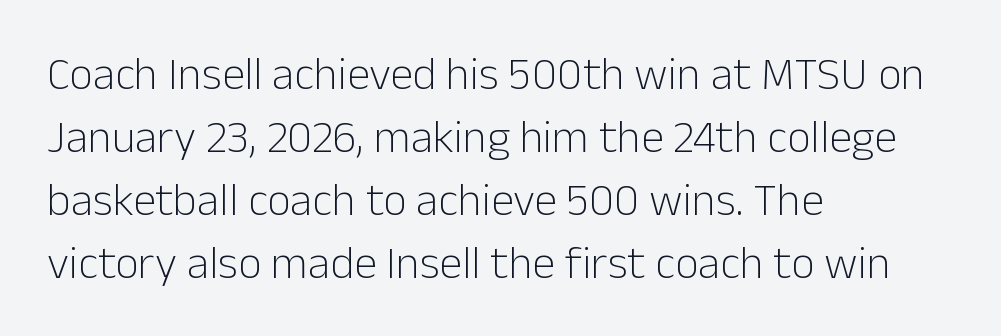
{"serif": "no", "italic": "no", "bold": "no", "weight": "light", "width": "normal", "stroke_contrast": "low", "x_height": "medium", "monospaced": "no", "underline": "no", "align": "left", "line_spacing": "normal", "line_spacing_ratio": 1.37, "letter_spacing": "normal", "letter_spacing_em": 0.0, "glyph_px": 46}
